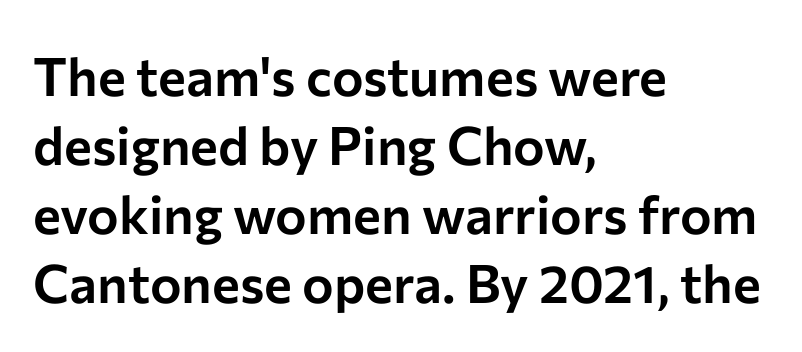
Q: Is the text italic (slanted)? A: No, it is upright.
Q: Is the typeface a serif or a sans-serif typeface? A: Sans-serif.
Q: Is the text underlined? A: No.
Q: How is the paragraph aligned? A: Left-aligned.
Q: Is the spacing between letters normal or unusually wide? A: Normal.
Q: Is the spacing between lines tight, normal or loose? A: Normal.
Q: Width (condensed, normal, or wide)? A: Normal.
Q: Stroke contrast? A: Low.
Q: x-height? A: Medium.
Q: Monospaced? A: No.
